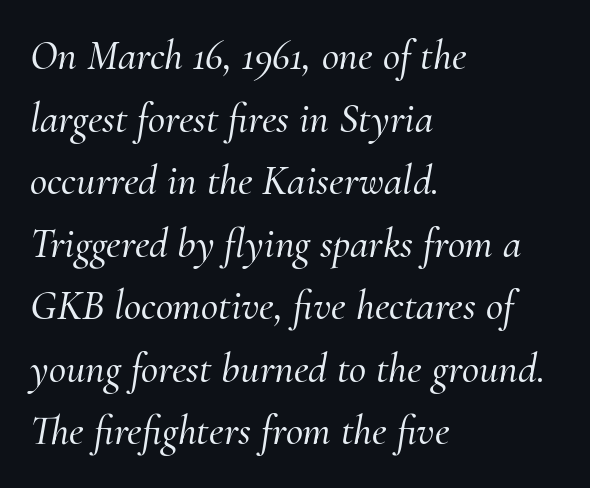
Do the characters align in a grid? No, the font is proportional. The leading is moderate, giving the passage an even texture. Students, note that the glyphs here touch the page at normal intervals. The axis of the letterforms is tilted away from vertical. The specimen omits any rule beneath the text block's lines. You can tell from the footed stems that serif type was used.
